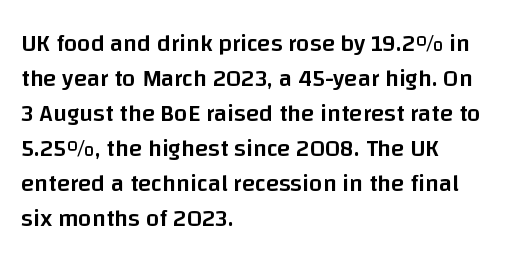
Leading matches the norm, producing a regular column. This sample uses an upright cut, with every glyph sitting square on the baseline. A fair bit of extra ink — the face is semibold, not bold. Does the copy run flush right? No — it runs flush left. This rendering features lettering with no underline. Between one letter and the next there's only the usual sliver of space.
